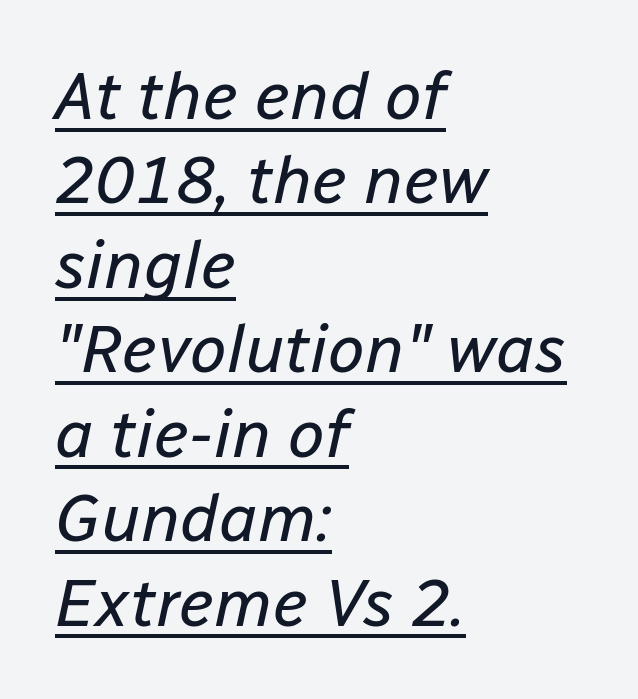
The image shows 67 px regular-weight type, italic (leaning right); set left-aligned, normal line spacing (1.26x), normal letter spacing, underlined; low stroke contrast and a medium x-height.
